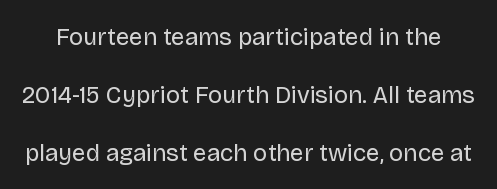
Q: Is the text bold? A: No.
Q: Is the text italic (slanted)? A: No, it is upright.
Q: Is the text underlined? A: No.
Q: Is the spacing between letters normal or unusually wide? A: Normal.
Q: Is the spacing between lines tight, normal or loose? A: Loose.
